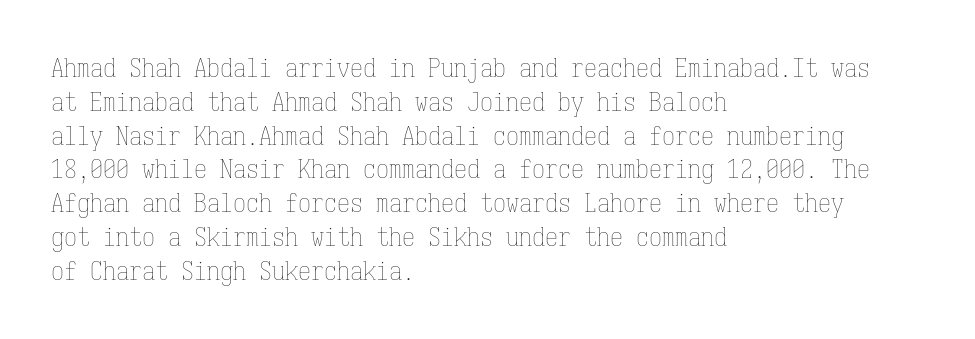
The image shows 26 px text type, upright; set left-aligned, normal line spacing (1.3x), normal letter spacing, not underlined.
